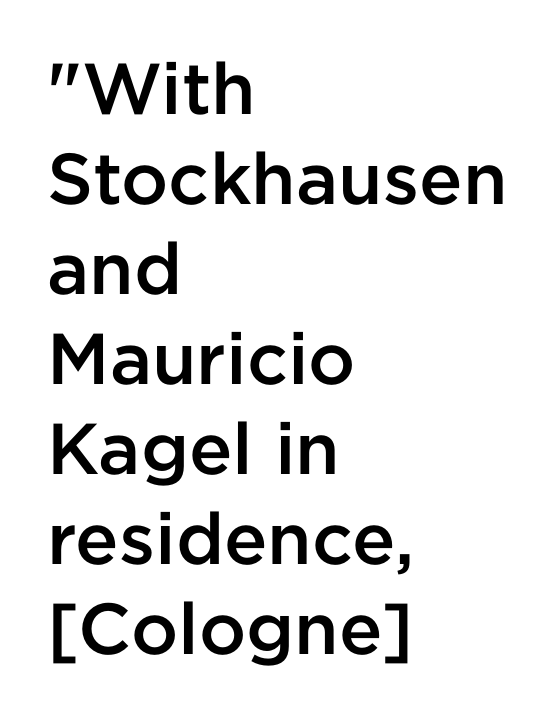
Q: Is the text bold? A: Semi-bold.
Q: Is the text italic (slanted)? A: No, it is upright.
Q: Is the typeface a serif or a sans-serif typeface? A: Sans-serif.
Q: Is the text underlined? A: No.
Q: How is the paragraph aligned? A: Left-aligned.
Q: Is the spacing between letters normal or unusually wide? A: Normal.
Q: Is the spacing between lines tight, normal or loose? A: Normal.
Q: Width (condensed, normal, or wide)? A: Normal.
Q: Stroke contrast? A: Low.
Q: x-height? A: Medium.
Q: Monospaced? A: No.
